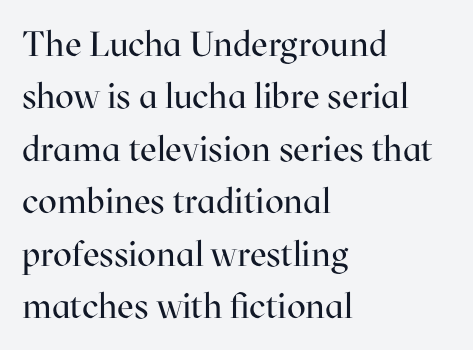
{"serif": "yes", "italic": "no", "bold": "no", "weight": "regular", "width": "normal", "stroke_contrast": "high", "x_height": "medium", "monospaced": "no", "underline": "no", "align": "left", "line_spacing": "normal", "line_spacing_ratio": 1.5, "letter_spacing": "normal", "letter_spacing_em": 0.0, "glyph_px": 35}
